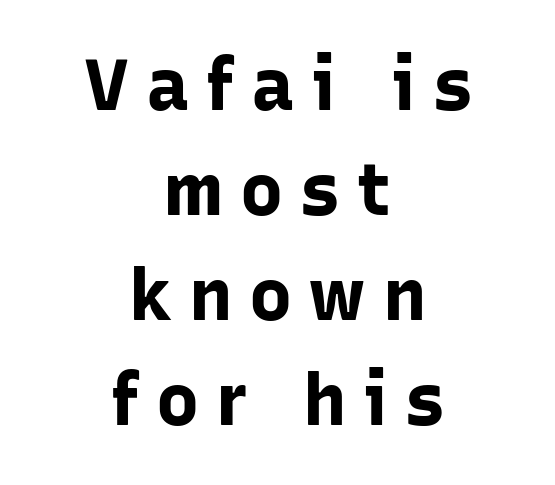
{"serif": "no", "italic": "no", "bold": "yes", "weight": "bold", "width": "normal", "stroke_contrast": "low", "x_height": "medium", "monospaced": "no", "underline": "no", "align": "center", "line_spacing": "normal", "line_spacing_ratio": 1.46, "letter_spacing": "wide", "letter_spacing_em": 0.23, "glyph_px": 72}
